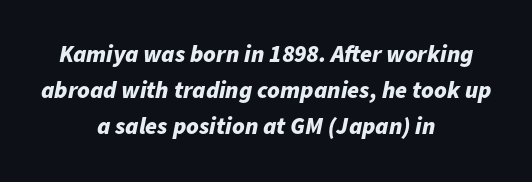
{"italic": "yes", "lean": "right", "slant_degrees": 11, "bold": "yes", "underline": "no", "align": "center", "line_spacing": "normal", "line_spacing_ratio": 1.51, "letter_spacing": "normal", "letter_spacing_em": 0.0, "glyph_px": 24}
